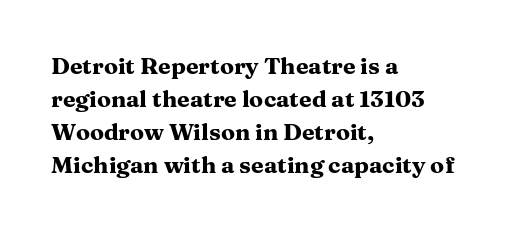
This sample keeps an unexceptional amount of space between lines. Strokes here are thick enough to call this a true bold. A student would call this left alignment; a typographer would say flush left, rag right. You can tell it's not italic because the verticals are truly vertical.
